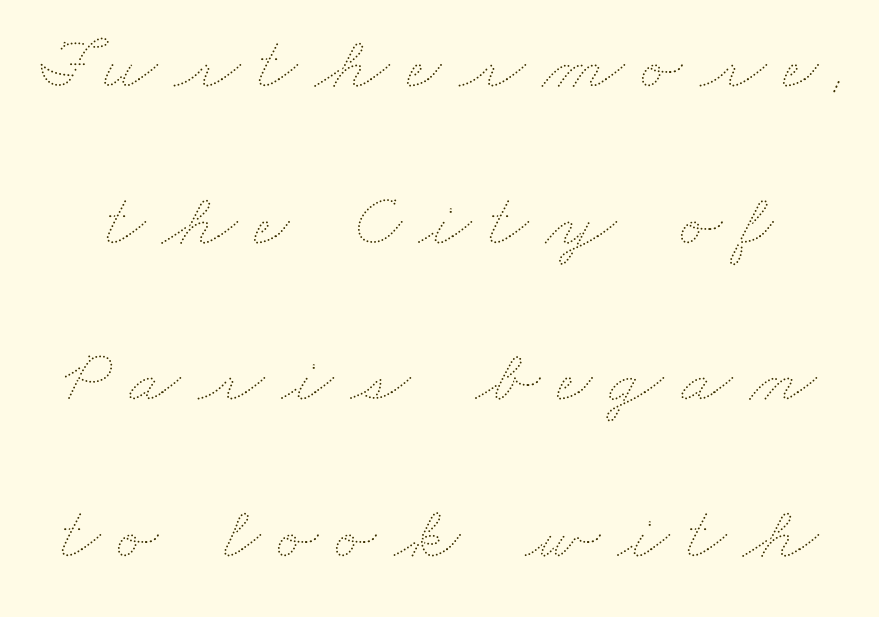
The image shows 76 px thin, wide type; set loose line spacing (2.06x), unusually wide letter spacing (+0.23 em), not underlined; medium stroke contrast and a small x-height.
